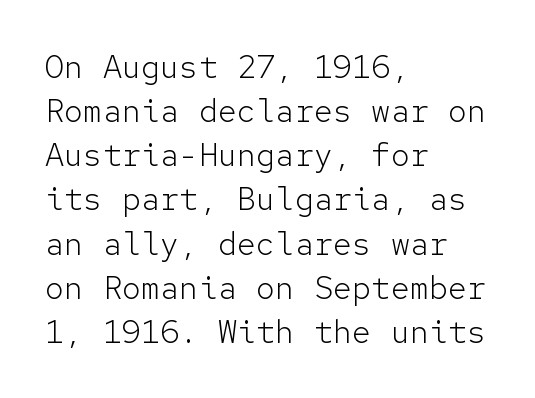
Q: Is the text bold? A: No.
Q: Is the text italic (slanted)? A: No, it is upright.
Q: Is the typeface a serif or a sans-serif typeface? A: Sans-serif.
Q: Is the text underlined? A: No.
Q: How is the paragraph aligned? A: Left-aligned.
Q: Is the spacing between letters normal or unusually wide? A: Normal.
Q: Is the spacing between lines tight, normal or loose? A: Normal.
Q: Width (condensed, normal, or wide)? A: Normal.
Q: Stroke contrast? A: Low.
Q: x-height? A: Medium.
Q: Monospaced? A: Yes.
